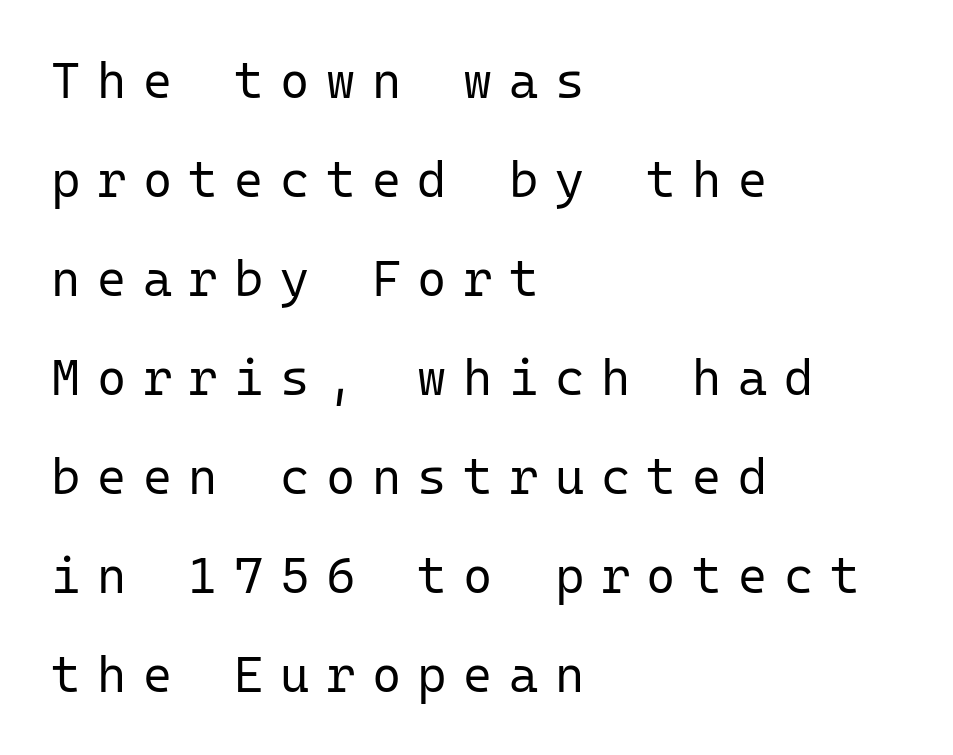
Q: Is the text bold? A: No.
Q: Is the text italic (slanted)? A: No, it is upright.
Q: Is the typeface a serif or a sans-serif typeface? A: Sans-serif.
Q: Is the text underlined? A: No.
Q: How is the paragraph aligned? A: Left-aligned.
Q: Is the spacing between letters normal or unusually wide? A: Unusually wide.
Q: Is the spacing between lines tight, normal or loose? A: Loose.
Q: Width (condensed, normal, or wide)? A: Normal.
Q: Stroke contrast? A: Low.
Q: x-height? A: Medium.
Q: Monospaced? A: Yes.
